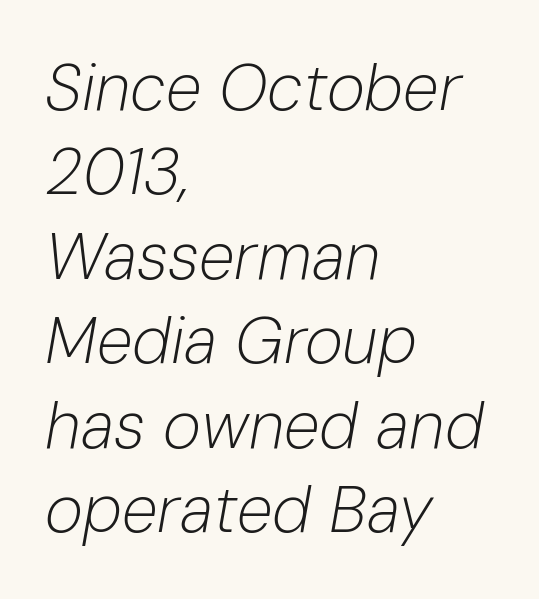
The image shows 65 px light type, italic (leaning right); set left-aligned, normal line spacing (1.3x), normal letter spacing, not underlined; low stroke contrast and a medium x-height.
